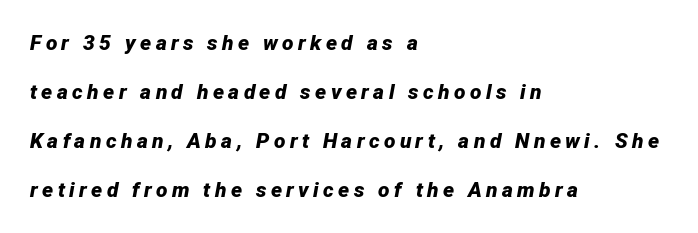
Q: Is the text bold? A: Yes.
Q: Is the text italic (slanted)? A: Yes, it leans right by about 12 degrees.
Q: Is the text underlined? A: No.
Q: How is the paragraph aligned? A: Left-aligned.
Q: Is the spacing between letters normal or unusually wide? A: Unusually wide.
Q: Is the spacing between lines tight, normal or loose? A: Loose.
